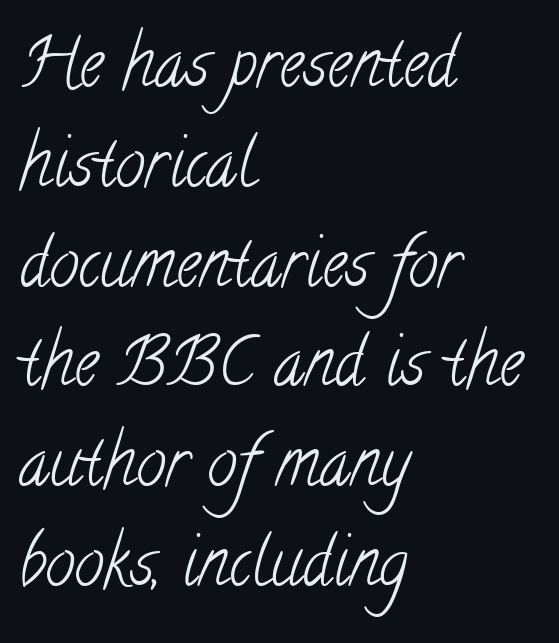
Here the designer chose a conventional face with non-uniform glyph widths. A clean baseline with only descenders dipping below it. The passage shown has conventional tracking throughout. Layout note: lines flush left.
